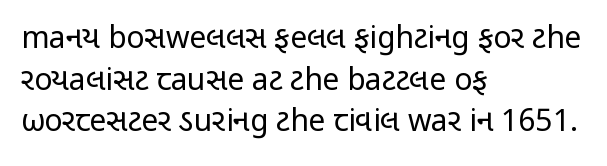
{"serif": "no", "italic": "no", "bold": "no", "weight": "regular", "width": "condensed", "stroke_contrast": "low", "x_height": "medium", "monospaced": "no", "underline": "no", "align": "left", "line_spacing": "normal", "line_spacing_ratio": 1.39, "letter_spacing": "normal", "letter_spacing_em": 0.0, "glyph_px": 30}
